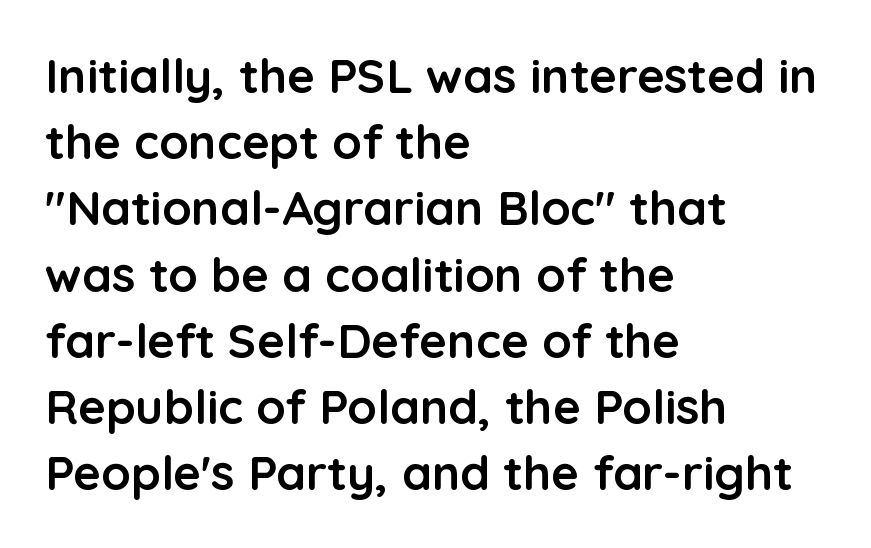
A dark, heavy texture on the line: the type is bold. Which margin do the lines hug? The left one — the right edge is uneven. Nope, not italic — everything's standing straight. This block has exactly the height ordinary leading produces.
